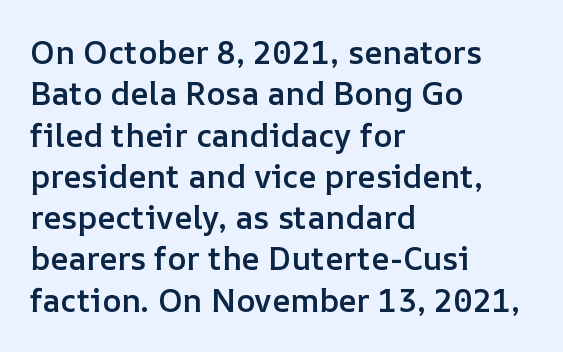
The image shows 32 px semibold type, upright; set left-aligned, normal line spacing (1.29x), normal letter spacing, not underlined; low stroke contrast and a medium x-height.
